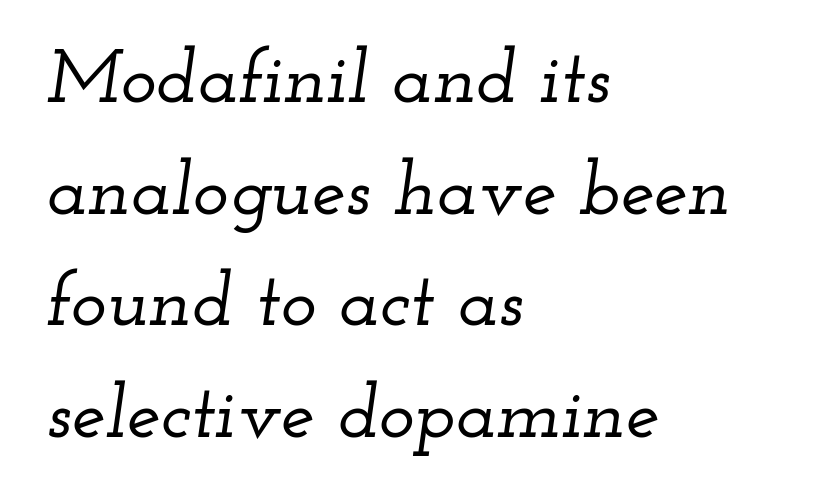
Q: Is the text italic (slanted)? A: Yes, it leans right by about 12 degrees.
Q: Is the typeface a serif or a sans-serif typeface? A: Serif.
Q: Is the text underlined? A: No.
Q: How is the paragraph aligned? A: Left-aligned.
Q: Is the spacing between letters normal or unusually wide? A: Normal.
Q: Is the spacing between lines tight, normal or loose? A: Normal.
Q: Width (condensed, normal, or wide)? A: Wide.
Q: Stroke contrast? A: Low.
Q: x-height? A: Small.
Q: Monospaced? A: No.
